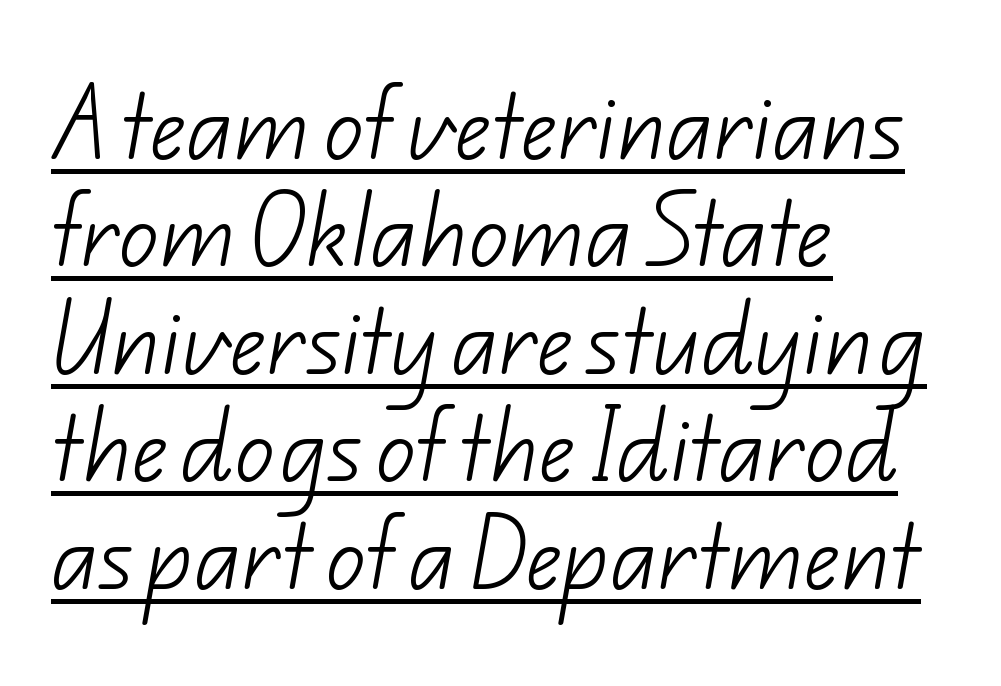
{"serif": "no", "bold": "no", "weight": "light", "width": "normal", "stroke_contrast": "low", "x_height": "small", "monospaced": "no", "underline": "yes", "align": "left", "line_spacing": "normal", "line_spacing_ratio": 1.36, "letter_spacing": "normal", "letter_spacing_em": 0.0, "glyph_px": 79}
